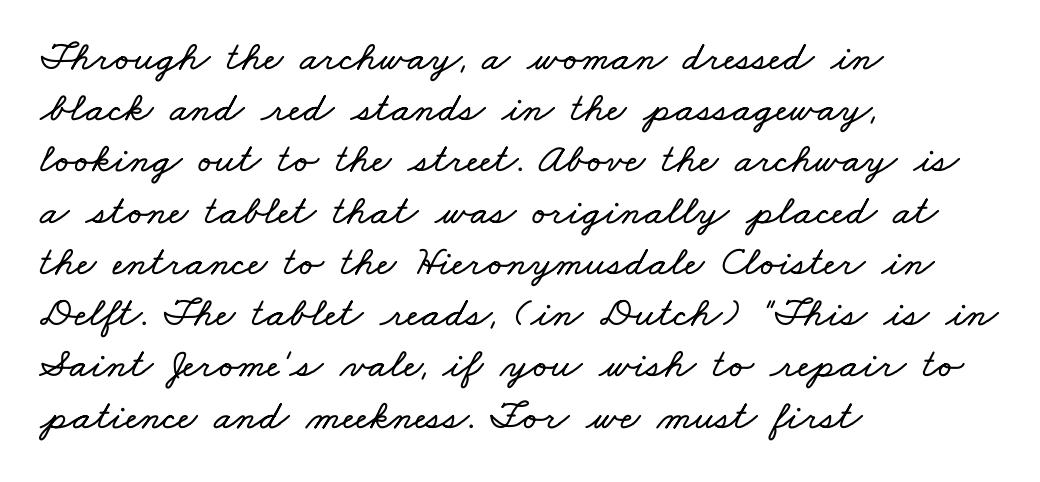
The image shows 42 px wide type; set left-aligned, line spacing 1.22x, normal letter spacing, not underlined; low stroke contrast and a small x-height.
